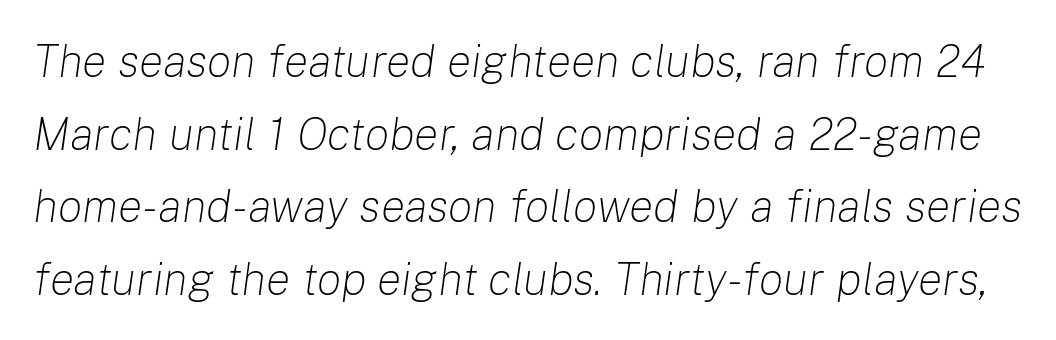
{"italic": "yes", "lean": "right", "slant_degrees": 8, "bold": "no", "weight": "light", "width": "normal", "stroke_contrast": "low", "x_height": "medium", "monospaced": "no", "underline": "no", "line_spacing": "normal", "line_spacing_ratio": 1.58, "letter_spacing": "normal", "letter_spacing_em": 0.0, "glyph_px": 46}
